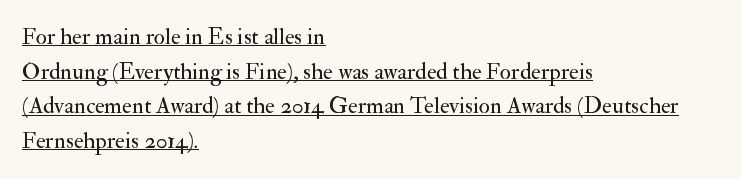
The horizontal fit of the characters is conventional and even. Horizontally, the lines are justified to the leading edge only. The block of text has a typical density, with ordinary space between rows. Does a line run under the words? Yes, clearly. This is not heavy type; no bold has been used. The letters stand upright; this is a roman face.
